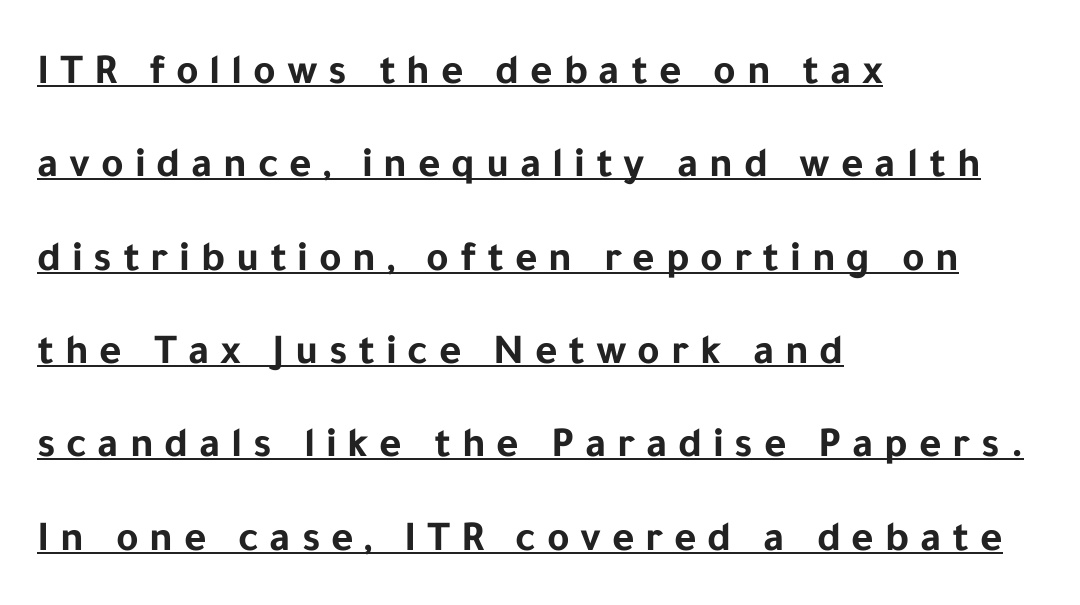
Q: Is the text bold? A: Yes.
Q: Is the text italic (slanted)? A: No, it is upright.
Q: Is the typeface a serif or a sans-serif typeface? A: Sans-serif.
Q: Is the text underlined? A: Yes.
Q: How is the paragraph aligned? A: Left-aligned.
Q: Is the spacing between letters normal or unusually wide? A: Unusually wide.
Q: Is the spacing between lines tight, normal or loose? A: Loose.
Q: Width (condensed, normal, or wide)? A: Normal.
Q: Stroke contrast? A: Low.
Q: x-height? A: Medium.
Q: Monospaced? A: No.
